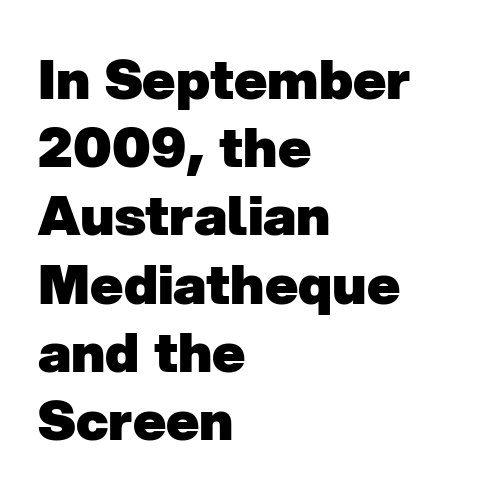
The image shows 55 px heavy sans-serif type; set left-aligned, line spacing 1.24x, normal letter spacing, not underlined; low stroke contrast and a medium x-height.
